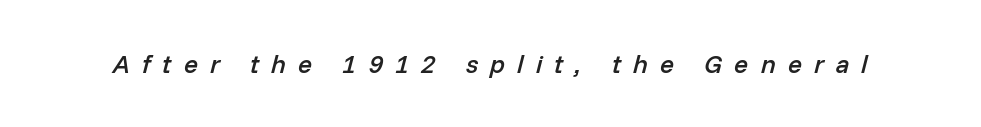
{"italic": "yes", "lean": "right", "slant_degrees": 14, "bold": "semi", "underline": "no", "letter_spacing": "wide", "letter_spacing_em": 0.46, "glyph_px": 26}
